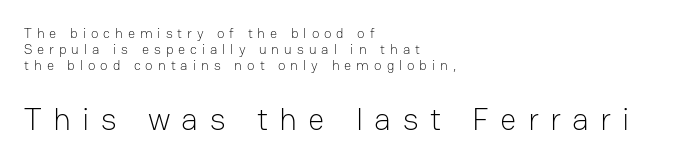
{"serif": "no", "italic": "no", "bold": "no", "weight": "light", "width": "normal", "stroke_contrast": "low", "x_height": "medium", "monospaced": "no", "underline": "no", "align": "left", "line_spacing": "tight", "line_spacing_ratio": 1.15, "letter_spacing": "wide", "letter_spacing_em": 0.35, "larger_block": "second", "size_ratio": 2.29, "glyph_px": 32}
